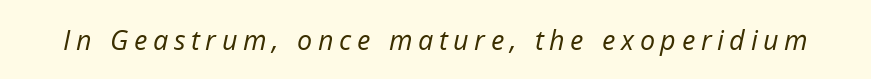
These lines were composed using italics. Heft: none added — not bold. Is the letter spacing exaggerated? Yes — the characters are pushed far apart. Beneath every word, the page is bare.
